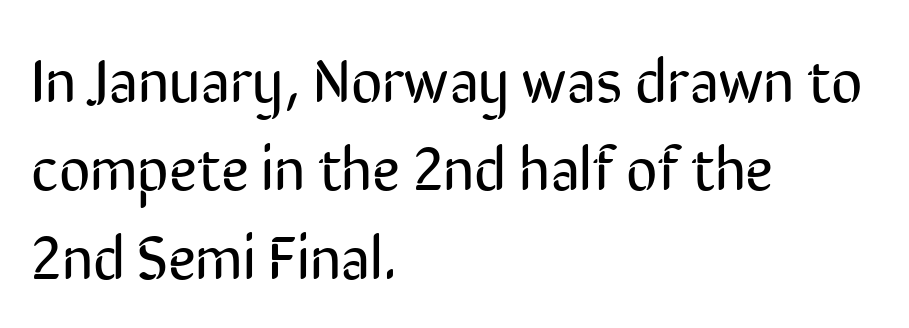
The image shows 61 px regular-weight, condensed sans-serif type, upright; set left-aligned, normal line spacing (1.45x), normal letter spacing, not underlined; low stroke contrast and a medium x-height.
